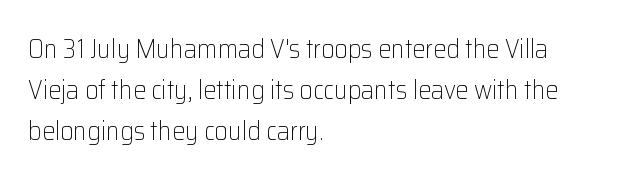
{"italic": "no", "bold": "no", "underline": "no", "align": "left", "line_spacing": "normal", "line_spacing_ratio": 1.58, "letter_spacing": "normal", "letter_spacing_em": 0.0, "glyph_px": 26}
